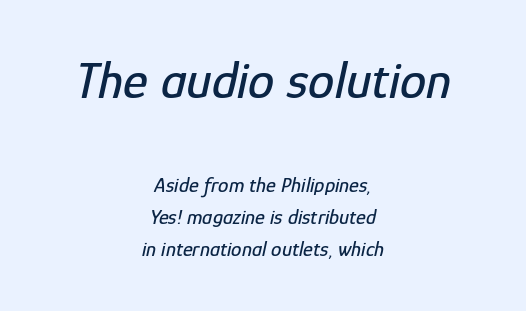
Q: Is the text italic (slanted)? A: Yes, it leans right by about 12 degrees.
Q: Is the text underlined? A: No.
Q: How is the paragraph aligned? A: Centered.
Q: Is the spacing between letters normal or unusually wide? A: Normal.
Q: Is the spacing between lines tight, normal or loose? A: Normal.
Q: Which block of text is set in a larger size, the first (top) or the second (bottom)? A: The first (top) one.
Q: Width (condensed, normal, or wide)? A: Condensed.
Q: Stroke contrast? A: Low.
Q: x-height? A: Medium.
Q: Monospaced? A: No.
